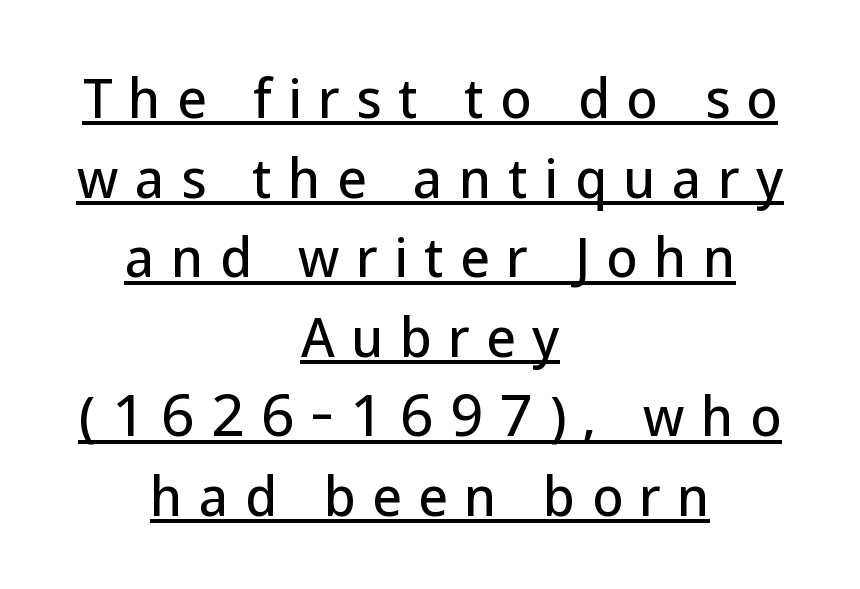
Looks like regular typesetting: each glyph gets only the width it needs. The gaps between neighbouring characters are conspicuously large. Posture: vertical. Honestly, the row spacing looks completely unremarkable. Serif or sans? Sans — the stroke terminals are bare.
